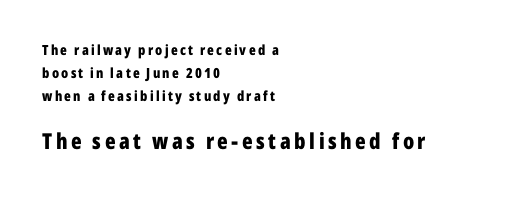
The image shows 22 px bold type, upright; set left-aligned, normal line spacing (1.66x), not underlined; the second (bottom) block is 1.57x larger.
